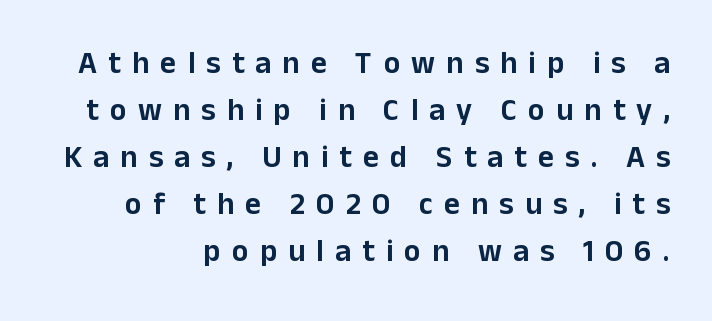
Is the letter spacing exaggerated? Yes — the characters are pushed far apart. The ragged edge is on the left, which tells us the setting is flush right. These lines are rendered in a variable-pitch font. Rule under the text: the space is simply empty.
